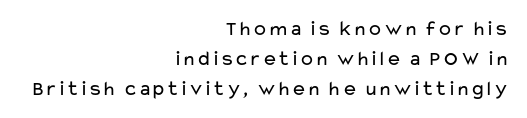
{"italic": "no", "bold": "no", "underline": "no", "align": "right", "line_spacing": "normal", "line_spacing_ratio": 1.42, "letter_spacing": "normal", "letter_spacing_em": 0.0, "glyph_px": 21}
